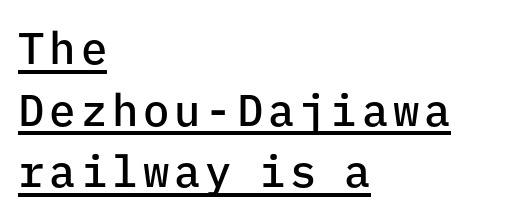
Q: Is the text bold? A: Semi-bold.
Q: Is the text italic (slanted)? A: No, it is upright.
Q: Is the typeface a serif or a sans-serif typeface? A: Sans-serif.
Q: Is the text underlined? A: Yes.
Q: How is the paragraph aligned? A: Left-aligned.
Q: Is the spacing between lines tight, normal or loose? A: Normal.
Q: Width (condensed, normal, or wide)? A: Normal.
Q: Stroke contrast? A: Low.
Q: x-height? A: Medium.
Q: Monospaced? A: Yes.
